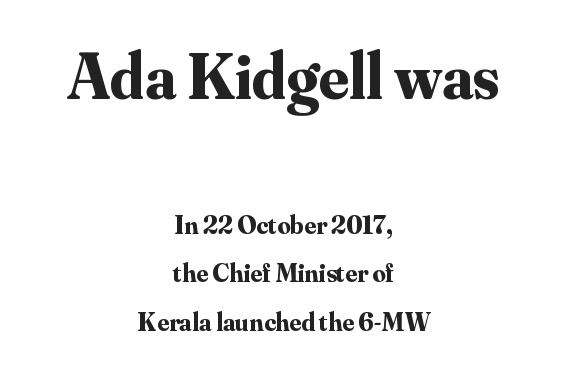
Note: serifs present on the glyphs. The lettering stays uniformly vertical, giving the passage a roman look. Is this a fixed-width face? No — the glyphs have proportional, varying widths. Size hierarchy here favors the leading block over the trailing one. Letter spacing: default.
